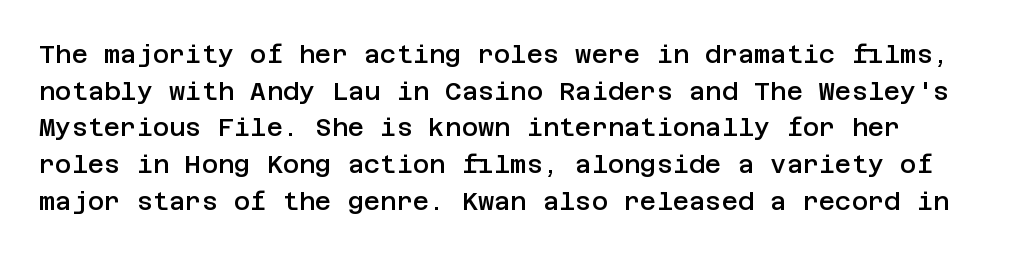
{"italic": "no", "bold": "semi", "underline": "no", "line_spacing": "normal", "line_spacing_ratio": 1.47, "letter_spacing": "normal", "letter_spacing_em": 0.0, "glyph_px": 25}
